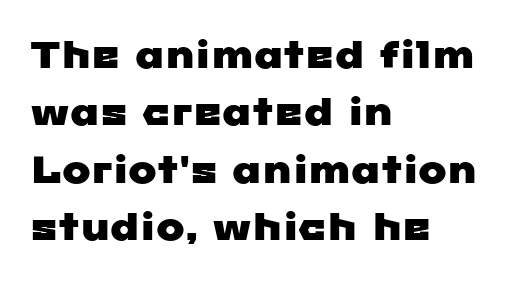
{"serif": "no", "width": "wide", "stroke_contrast": "low", "x_height": "medium", "monospaced": "no", "underline": "no", "align": "left", "line_spacing": "normal", "line_spacing_ratio": 1.51, "letter_spacing": "normal", "letter_spacing_em": 0.0, "glyph_px": 38}
